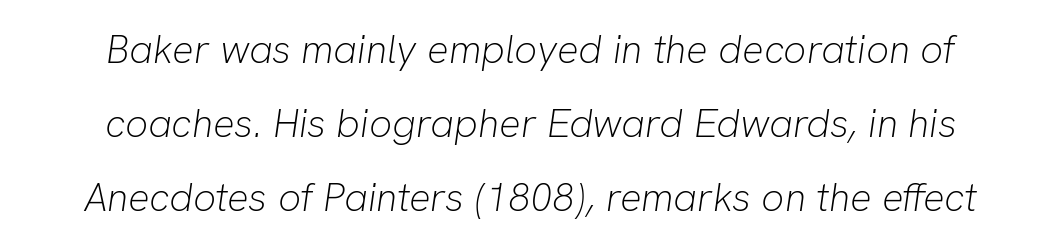
Q: Is the text bold? A: No.
Q: Is the text italic (slanted)? A: Yes, it leans right by about 8 degrees.
Q: Is the text underlined? A: No.
Q: How is the paragraph aligned? A: Centered.
Q: Is the spacing between letters normal or unusually wide? A: Normal.
Q: Width (condensed, normal, or wide)? A: Normal.
Q: Stroke contrast? A: Low.
Q: x-height? A: Medium.
Q: Monospaced? A: No.
